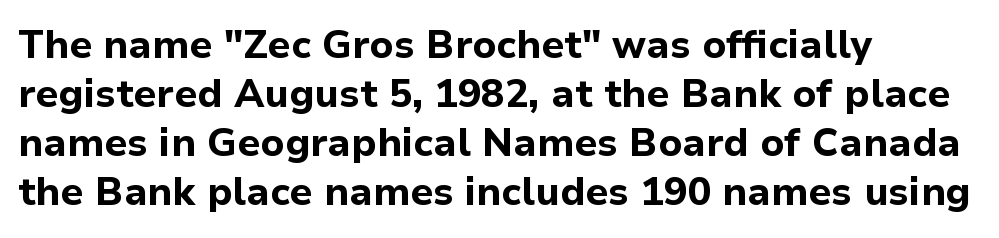
The image shows 39 px bold sans-serif type, upright; set left-aligned, normal line spacing (1.26x), normal letter spacing, not underlined; low stroke contrast and a medium x-height.
